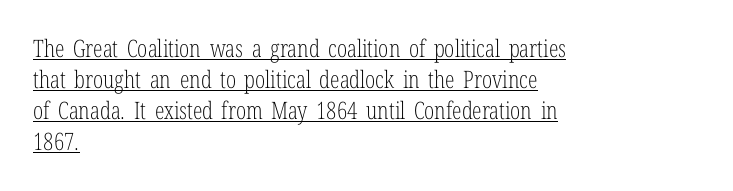
Q: Is the text bold? A: No.
Q: Is the text italic (slanted)? A: No, it is upright.
Q: Is the text underlined? A: Yes.
Q: How is the paragraph aligned? A: Left-aligned.
Q: Is the spacing between letters normal or unusually wide? A: Normal.
Q: Is the spacing between lines tight, normal or loose? A: Normal.
